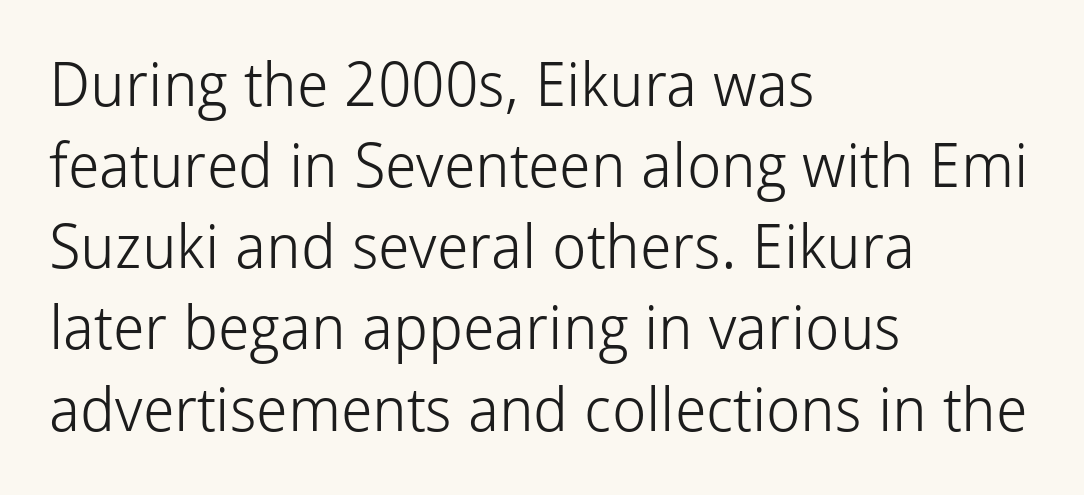
{"serif": "no", "italic": "no", "bold": "no", "weight": "light", "width": "normal", "stroke_contrast": "low", "x_height": "medium", "monospaced": "no", "underline": "no", "align": "left", "line_spacing": "normal", "line_spacing_ratio": 1.33, "letter_spacing": "normal", "letter_spacing_em": 0.0, "glyph_px": 61}
